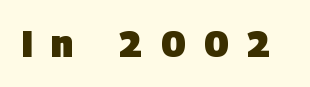
The image shows 37 px heavy sans-serif type; set unusually wide letter spacing (+0.48 em), not underlined; low stroke contrast and a large x-height.
